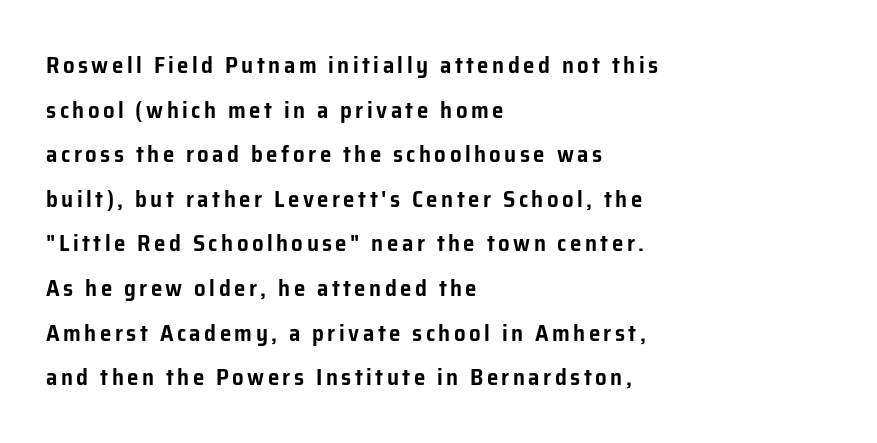
The image shows 23 px text type, upright; set left-aligned, loose line spacing (1.94x), not underlined.
